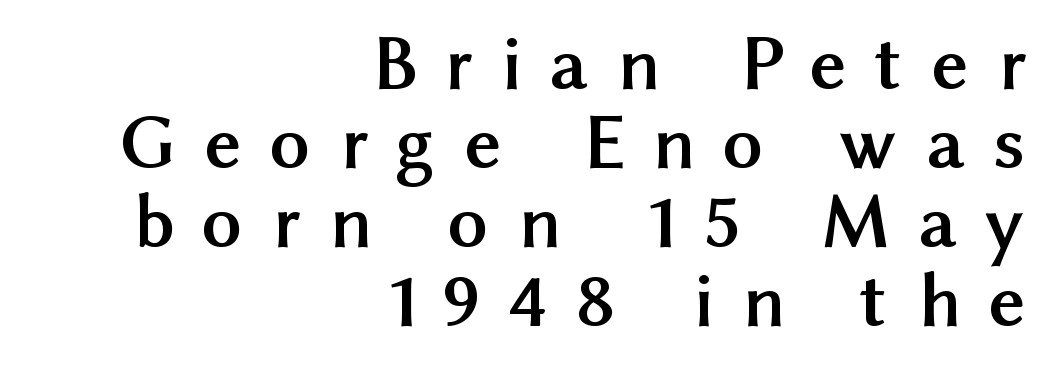
The line-height multiplier appears low, near solid setting. In CSS terms this would be text-align: right. A sans-serif font was chosen for this passage. Is the letter spacing exaggerated? Yes — the characters are pushed far apart. The face used here is proportionally spaced, like ordinary book or web type. The foot of each line stays bare and open.
